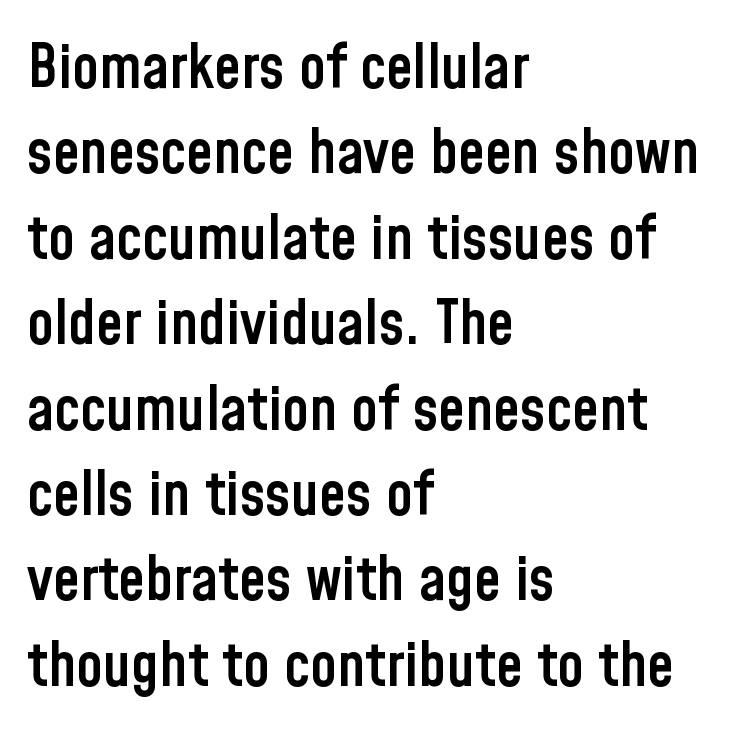
The image shows 61 px semibold, condensed sans-serif type, upright; set left-aligned, normal line spacing (1.4x), normal letter spacing, not underlined; low stroke contrast and a medium x-height.
